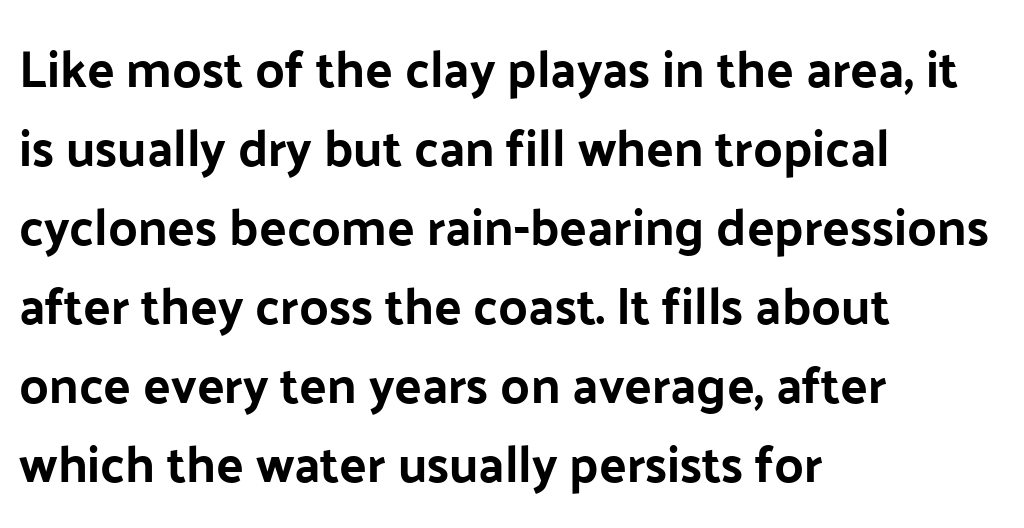
Q: Is the text bold? A: Yes.
Q: Is the text italic (slanted)? A: No, it is upright.
Q: Is the typeface a serif or a sans-serif typeface? A: Sans-serif.
Q: Is the text underlined? A: No.
Q: How is the paragraph aligned? A: Left-aligned.
Q: Is the spacing between letters normal or unusually wide? A: Normal.
Q: Is the spacing between lines tight, normal or loose? A: Normal.
Q: Width (condensed, normal, or wide)? A: Normal.
Q: Stroke contrast? A: Low.
Q: x-height? A: Medium.
Q: Monospaced? A: No.
